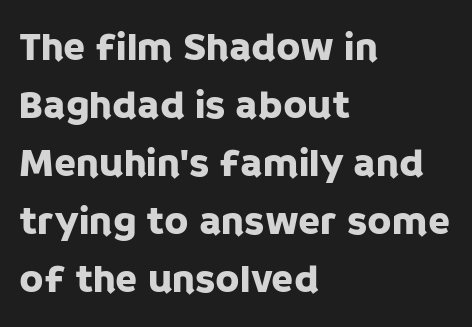
The rendering uses natural spacing where letterforms have individual widths. The rendering uses a moderate line-height, typical for paragraphs. Typeset ragged right — the left edge is the straight one. The string is rendered with underlining switched off. Short note: letters normally spaced.
